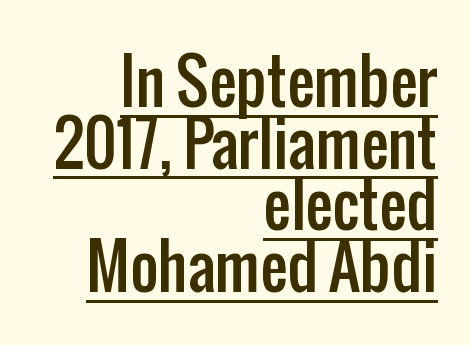
Q: Is the text italic (slanted)? A: No, it is upright.
Q: Is the typeface a serif or a sans-serif typeface? A: Sans-serif.
Q: Is the text underlined? A: Yes.
Q: How is the paragraph aligned? A: Right-aligned.
Q: Is the spacing between letters normal or unusually wide? A: Normal.
Q: Is the spacing between lines tight, normal or loose? A: Tight.
Q: Width (condensed, normal, or wide)? A: Condensed.
Q: Stroke contrast? A: Low.
Q: x-height? A: Medium.
Q: Monospaced? A: No.
